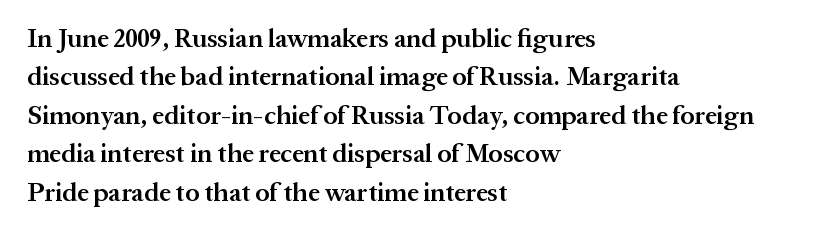
The image shows 26 px text type, upright; set left-aligned, normal line spacing (1.48x), normal letter spacing, not underlined.
